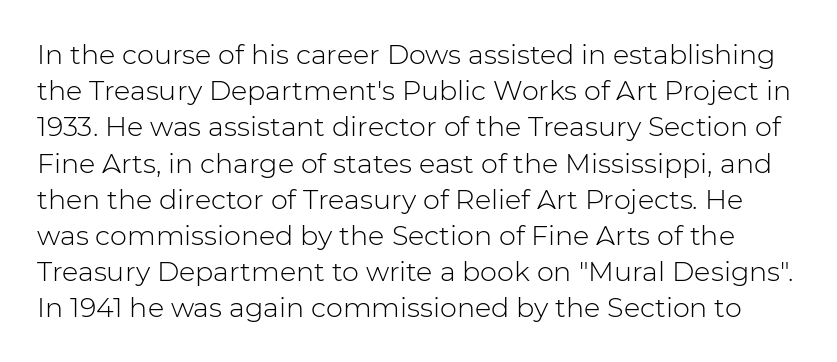
{"italic": "no", "bold": "no", "underline": "no", "line_spacing": "normal", "line_spacing_ratio": 1.34, "letter_spacing": "normal", "letter_spacing_em": 0.0, "glyph_px": 27}
